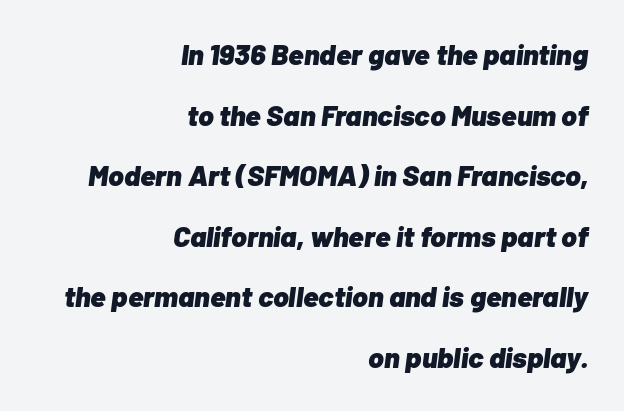
The image shows 29 px heavy type, italic (leaning right); set right-aligned, loose line spacing (2.09x), normal letter spacing, not underlined; low stroke contrast and a medium x-height.
